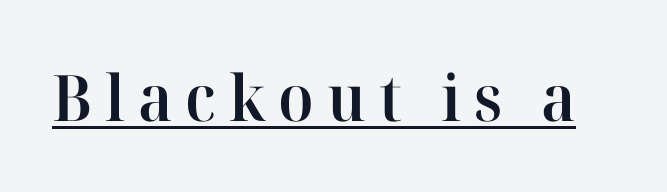
The letters are spread apart with noticeably loose tracking. The letters advance in unequal steps, a hallmark of proportional type. Italic? Not at all — the glyphs are vertical. In terms of letterform style, serifs are clearly present.
